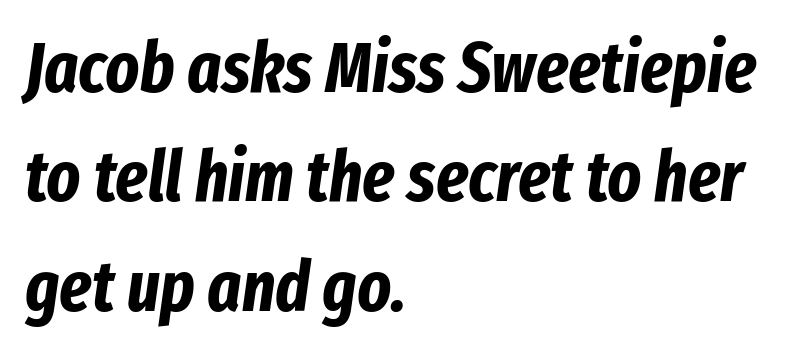
Quick note: interline space is typical. Set as a true bold cut, around the 700 mark. The letters advance in unequal steps, a hallmark of proportional type. Characters are canted at an angle relative to the baseline's perpendicular. Beneath every word, the page is bare.
